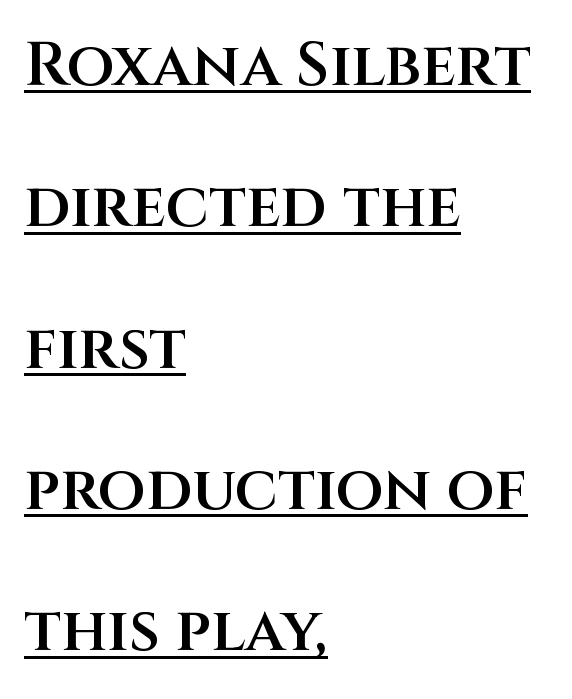
Q: Is the text bold? A: Semi-bold.
Q: Is the text italic (slanted)? A: No, it is upright.
Q: Is the typeface a serif or a sans-serif typeface? A: Sans-serif.
Q: Is the text underlined? A: Yes.
Q: How is the paragraph aligned? A: Left-aligned.
Q: Is the spacing between letters normal or unusually wide? A: Normal.
Q: Is the spacing between lines tight, normal or loose? A: Loose.
Q: Width (condensed, normal, or wide)? A: Normal.
Q: Stroke contrast? A: Medium.
Q: x-height? A: Large.
Q: Monospaced? A: No.
